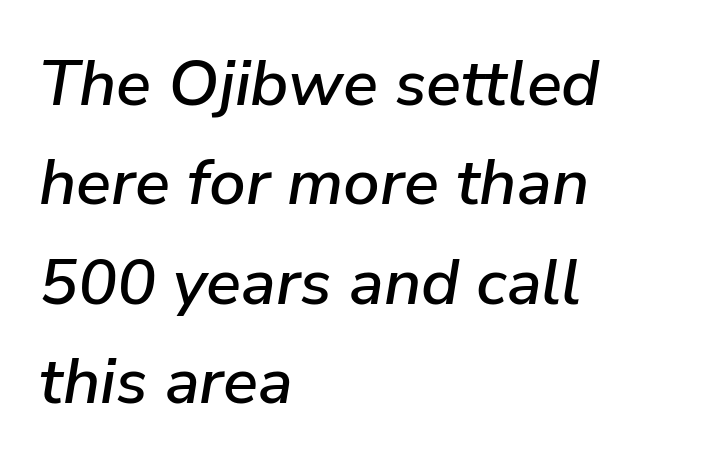
Q: Is the text italic (slanted)? A: Yes, it leans right by about 9 degrees.
Q: Is the text underlined? A: No.
Q: How is the paragraph aligned? A: Left-aligned.
Q: Is the spacing between letters normal or unusually wide? A: Normal.
Q: Is the spacing between lines tight, normal or loose? A: Normal.
Q: Width (condensed, normal, or wide)? A: Normal.
Q: Stroke contrast? A: Low.
Q: x-height? A: Medium.
Q: Monospaced? A: No.
